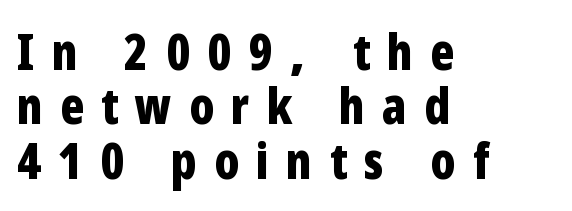
{"serif": "no", "italic": "no", "bold": "yes", "weight": "bold", "width": "condensed", "stroke_contrast": "low", "x_height": "medium", "monospaced": "no", "underline": "no", "align": "left", "line_spacing": "tight", "line_spacing_ratio": 1.11, "letter_spacing": "wide", "letter_spacing_em": 0.35, "glyph_px": 49}
